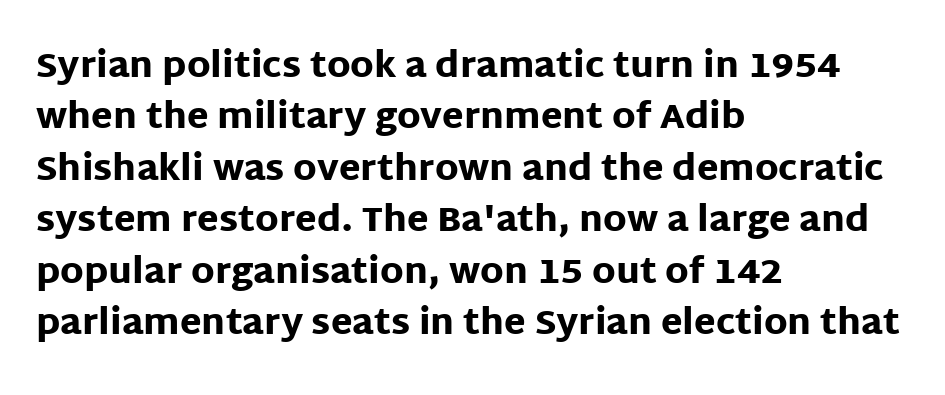
You can tell from the bare stems that sans-serif type was used. The face used here is proportionally spaced, like ordinary book or web type. This sample uses plain, unmodified letter spacing. The lettering stays uniformly vertical, giving the passage a roman look. Underlining? Definitely not there.
